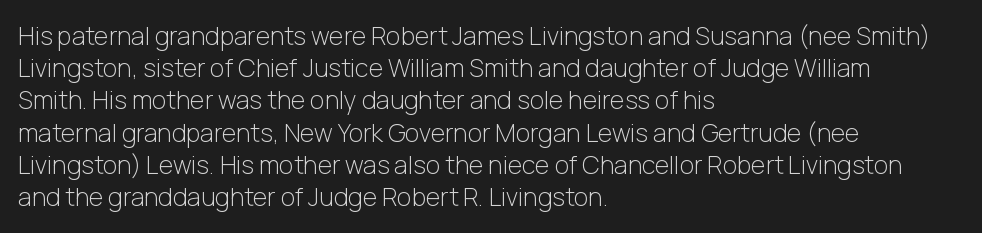
These lines keep a tight, regular rhythm from letter to letter. This sample is left-justified, so line endings fall wherever the words run out. The space between consecutive lines is moderate. Do the letters lean? They stand straight. The passage shown is not underscored anywhere. Stems and bowls with no extra thickness — not bold.
